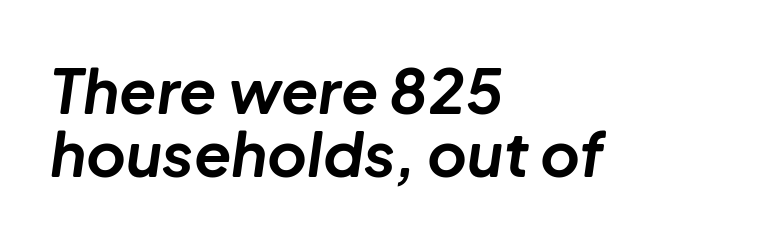
The image shows 61 px bold type, italic (leaning right); set left-aligned, tight line spacing (1.03x), normal letter spacing, not underlined; low stroke contrast and a medium x-height.
